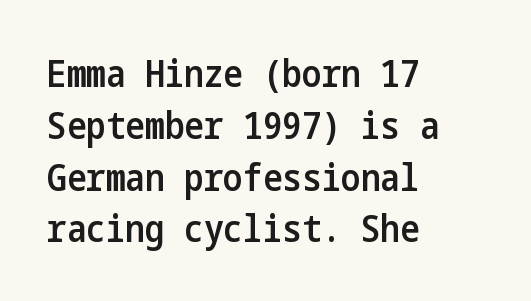
Q: Is the text bold? A: Semi-bold.
Q: Is the text italic (slanted)? A: No, it is upright.
Q: Is the typeface a serif or a sans-serif typeface? A: Sans-serif.
Q: Is the text underlined? A: No.
Q: How is the paragraph aligned? A: Left-aligned.
Q: Is the spacing between letters normal or unusually wide? A: Normal.
Q: Is the spacing between lines tight, normal or loose? A: Normal.
Q: Width (condensed, normal, or wide)? A: Condensed.
Q: Stroke contrast? A: Low.
Q: x-height? A: Medium.
